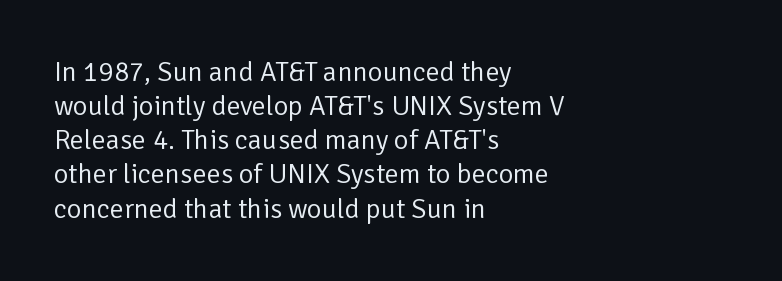
Tracking here is standard; glyphs follow each other at the usual distance. This rendering employs a face without finishing strokes, i.e., a sans-serif. Is the block centered? No — it sits flush against the left margin. Underlining? Definitely not there.
